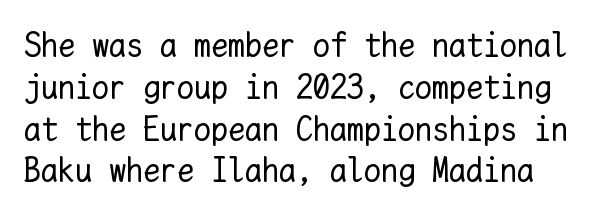
Ink coverage per letter is moderate at most. A typesetter would call this zero additional tracking. The gap between lines stays unmarked. Italic: no, the glyphs are upright roman.
